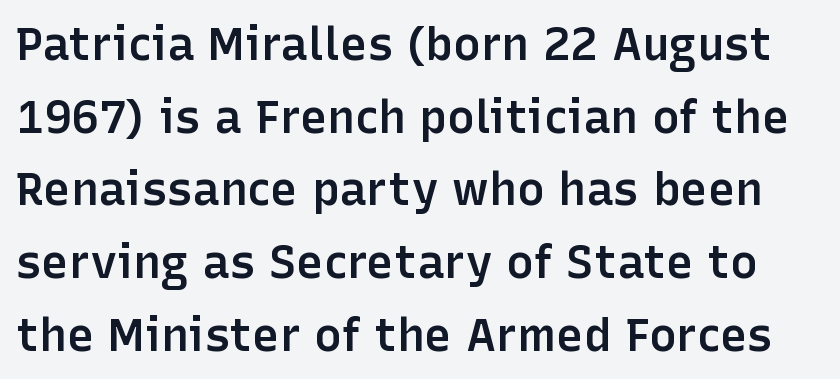
Vertically, the passage feels balanced, rows spaced as you'd expect. Underline: absent. Vertical strokes here are truly vertical. Its strokes are somewhat broadened, the hallmark of semibold type. Looks like regular typesetting: each glyph gets only the width it needs.
